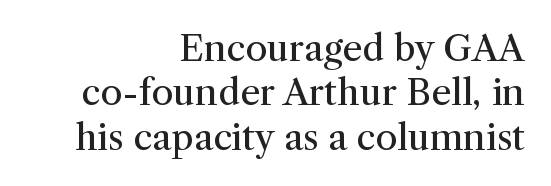
The lettering stays uniformly vertical, giving the passage a roman look. Type style note: has serifs. Each letter keeps its own natural width here, so spacing adapts to shape. The letterforms sit shoulder to shoulder at normal distance. The ragged edge is on the left, which tells us the setting is flush right.
